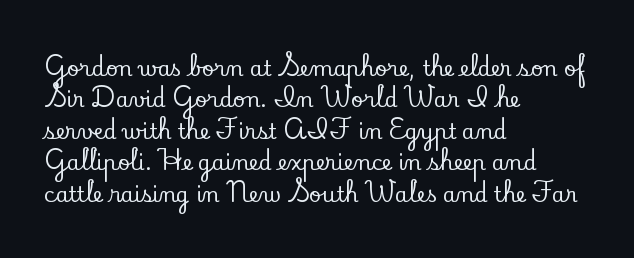
Q: Is the text italic (slanted)? A: No, it is upright.
Q: Is the text underlined? A: No.
Q: How is the paragraph aligned? A: Left-aligned.
Q: Is the spacing between letters normal or unusually wide? A: Normal.
Q: Is the spacing between lines tight, normal or loose? A: Normal.
